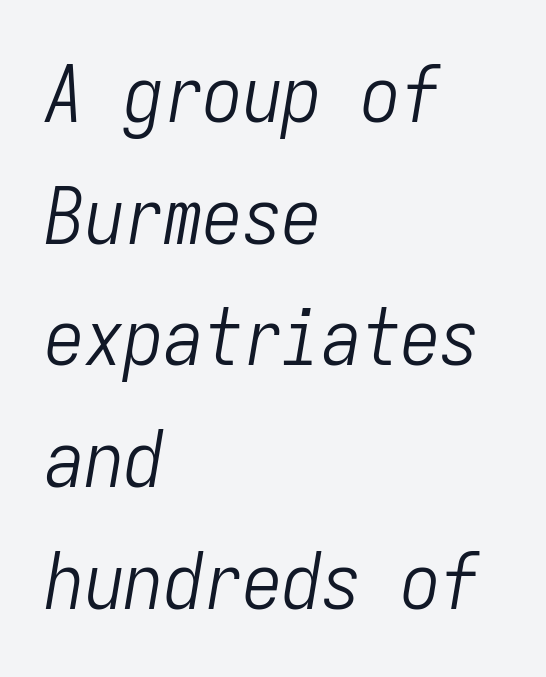
The image shows 79 px light, condensed type, italic (leaning right), monospaced; set left-aligned, normal line spacing (1.54x), normal letter spacing, not underlined; low stroke contrast and a medium x-height.
